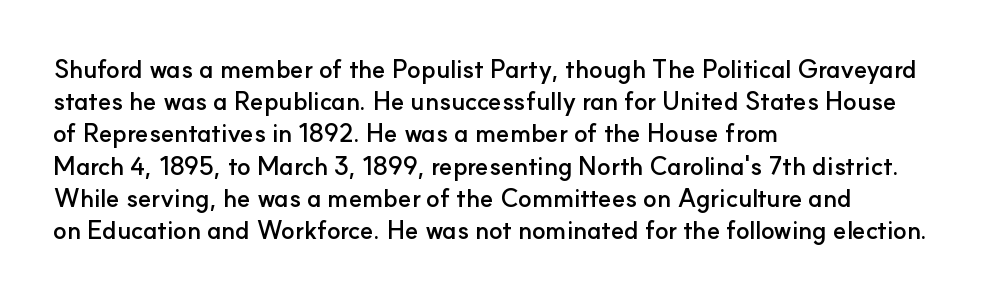
The lines sit at an ordinary, default distance from one another. Italic? Not at all — the glyphs are vertical. This rendering leaves character spacing at its baseline value. A student would call this left alignment; a typographer would say flush left, rag right.
